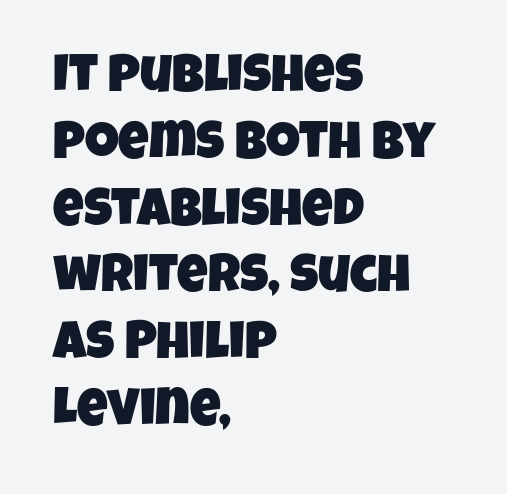
Q: Is the typeface a serif or a sans-serif typeface? A: Sans-serif.
Q: Is the text underlined? A: No.
Q: How is the paragraph aligned? A: Left-aligned.
Q: Is the spacing between letters normal or unusually wide? A: Normal.
Q: Is the spacing between lines tight, normal or loose? A: Normal.
Q: Width (condensed, normal, or wide)? A: Condensed.
Q: Stroke contrast? A: Low.
Q: x-height? A: Large.
Q: Monospaced? A: No.
